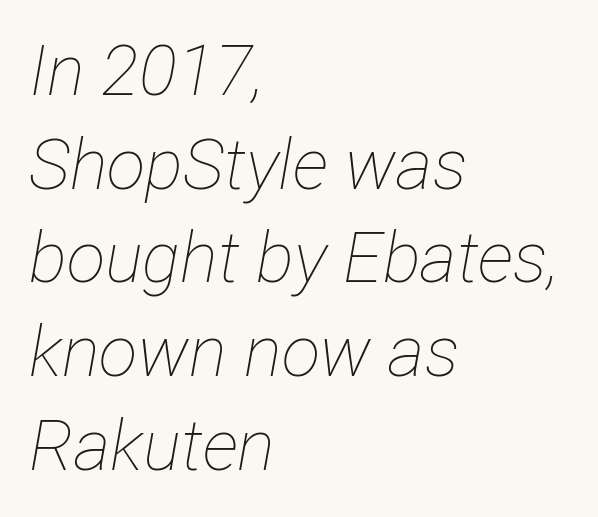
{"italic": "yes", "lean": "right", "slant_degrees": 12, "bold": "no", "weight": "thin", "width": "condensed", "stroke_contrast": "low", "x_height": "medium", "monospaced": "no", "underline": "no", "align": "left", "line_spacing": "normal", "line_spacing_ratio": 1.32, "letter_spacing": "normal", "letter_spacing_em": 0.0, "glyph_px": 71}
